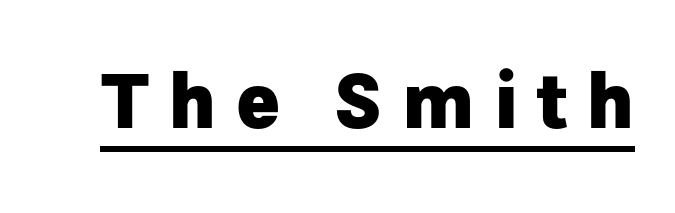
Thick stems and heavy bowls — unmistakably bold. The passage shown is underscored from start to finish. The face used here is proportionally spaced, like ordinary book or web type. Classification — sans serif. No italicization has been applied; the sample stays upright. How are the letters spaced? Widely, with obvious added tracking.
